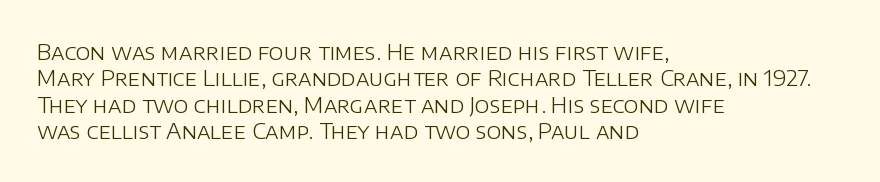
Q: Is the text bold? A: No.
Q: Is the text italic (slanted)? A: No, it is upright.
Q: Is the text underlined? A: No.
Q: How is the paragraph aligned? A: Left-aligned.
Q: Is the spacing between letters normal or unusually wide? A: Normal.
